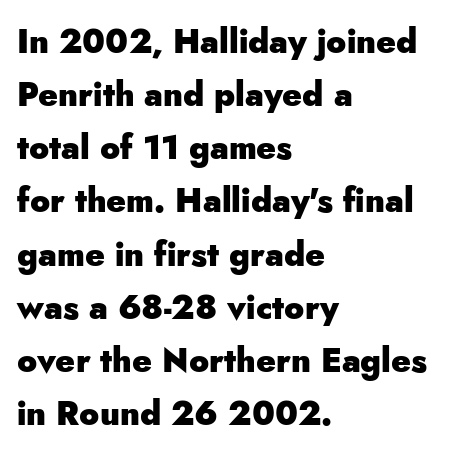
Q: Is the text bold? A: Yes.
Q: Is the text italic (slanted)? A: No, it is upright.
Q: Is the typeface a serif or a sans-serif typeface? A: Sans-serif.
Q: Is the text underlined? A: No.
Q: How is the paragraph aligned? A: Left-aligned.
Q: Is the spacing between letters normal or unusually wide? A: Normal.
Q: Is the spacing between lines tight, normal or loose? A: Normal.
Q: Width (condensed, normal, or wide)? A: Normal.
Q: Stroke contrast? A: Low.
Q: x-height? A: Small.
Q: Monospaced? A: No.
